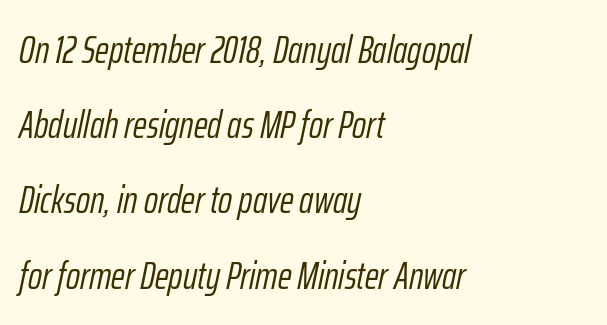
The gap between lines stays unmarked. Caption: standard tracking, unaltered. Stroke thickness stays within the range of a standard reading face or lighter. Is there much room between lines? Yes — plenty of vertical air separates them.
